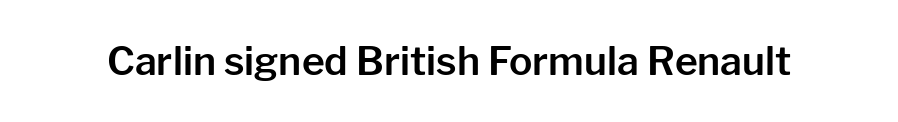
Q: Is the text italic (slanted)? A: No, it is upright.
Q: Is the typeface a serif or a sans-serif typeface? A: Sans-serif.
Q: Is the text underlined? A: No.
Q: Is the spacing between letters normal or unusually wide? A: Normal.
Q: Width (condensed, normal, or wide)? A: Normal.
Q: Stroke contrast? A: Low.
Q: x-height? A: Medium.
Q: Monospaced? A: No.
